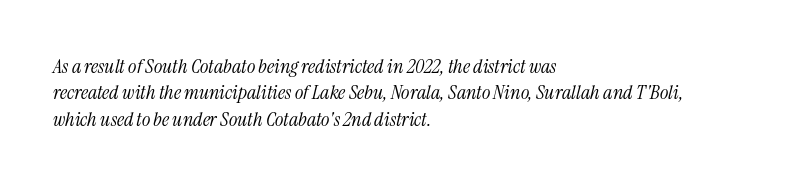
{"italic": "yes", "lean": "right", "slant_degrees": 13, "bold": "no", "underline": "no", "align": "left", "line_spacing": "normal", "line_spacing_ratio": 1.32, "letter_spacing": "normal", "letter_spacing_em": 0.0, "glyph_px": 20}
